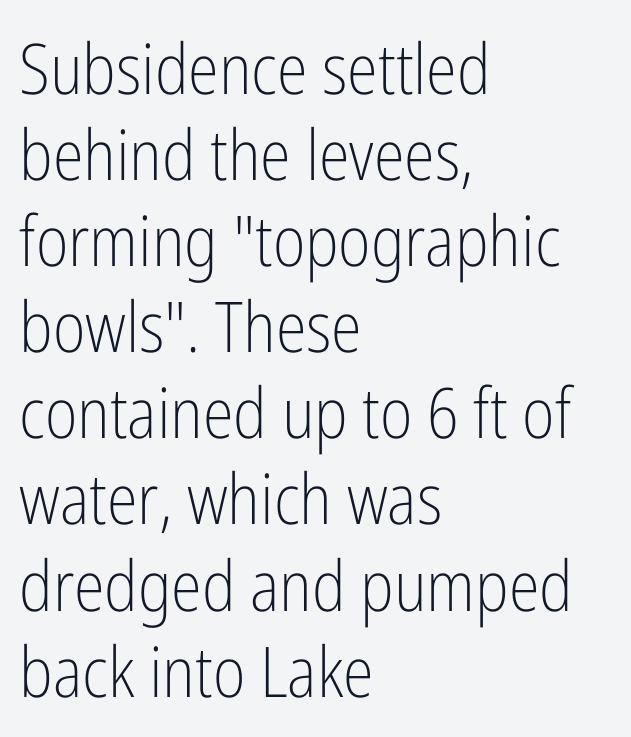
The image shows 70 px light, condensed sans-serif type, upright; set left-aligned, line spacing 1.23x, normal letter spacing, not underlined; low stroke contrast and a medium x-height.
